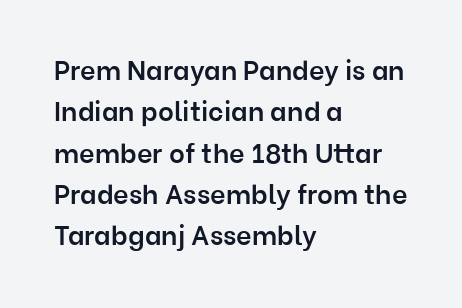
A student would call this left alignment; a typographer would say flush left, rag right. Line spacing here is normal. Tracking value appears to be zero — textbook default spacing. A typesetter would mark this as roman, not italic. Each glyph is drawn with semibold strokes, heavier than normal yet not fully bold. The strip under each line holds only bare page.
